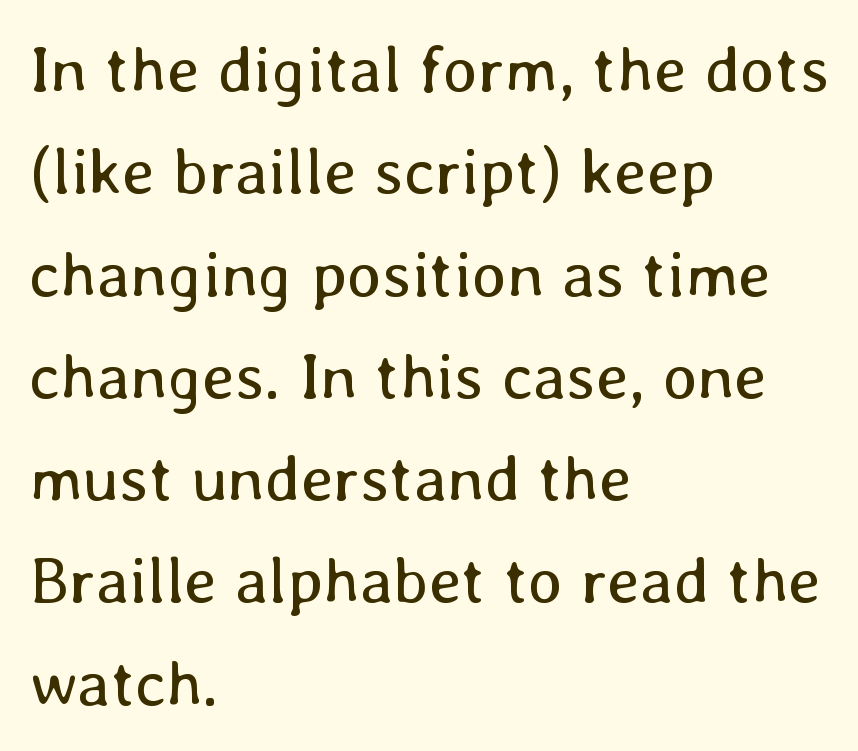
This reads as an unemphasized weight, regular at the heaviest. The face used here is proportionally spaced, like ordinary book or web type. Rule under the text: the space is simply empty. A typesetter would mark this as roman, not italic. Regular leading. A classic flush-left, rag-right setting is used for this passage.
